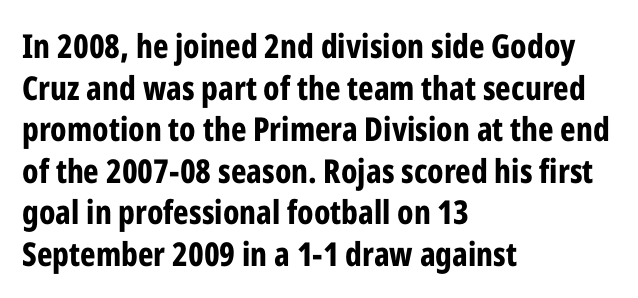
Visually the block forms a straight wall on the left and a jagged coastline on the right. Serif or sans? Sans — the stroke terminals are bare. The passage shown is not underscored anywhere. Look at the tracking — it's just the regular setting, nothing added.
